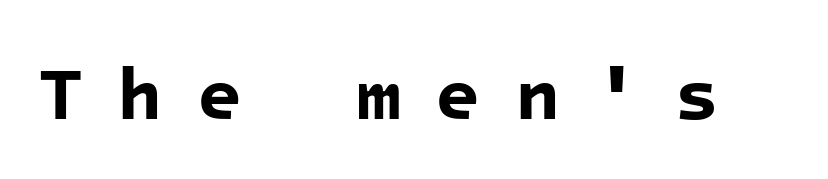
The image shows 74 px bold sans-serif type, monospaced; set unusually wide letter spacing (+0.46 em), not underlined; low stroke contrast and a medium x-height.
